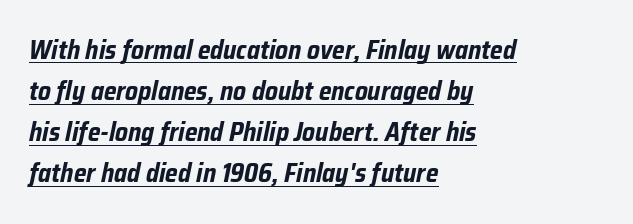
Is there much room between lines? A standard amount, neither cramped nor airy. The sample has been set heavy, in full bold. Caption: multi-line text, flush left, ragged right. The specimen includes a rule beneath the text block's lines. Students, note that the glyphs here touch the page at normal intervals.
